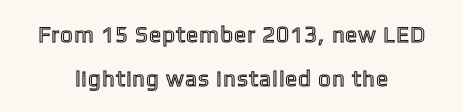
{"italic": "no", "underline": "no", "align": "center", "line_spacing": "loose", "line_spacing_ratio": 1.98, "glyph_px": 22}
